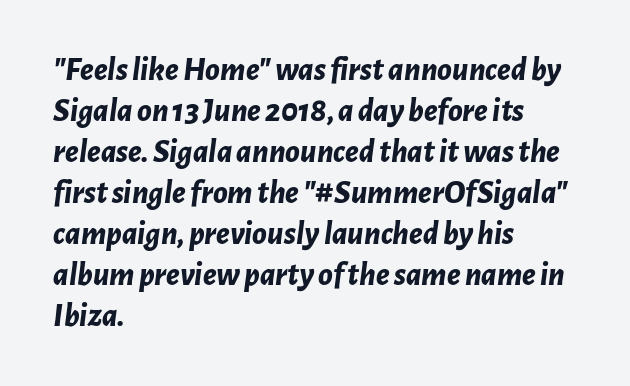
Q: Is the text bold? A: Yes.
Q: Is the text italic (slanted)? A: Yes, it leans right by about 7 degrees.
Q: Is the text underlined? A: No.
Q: How is the paragraph aligned? A: Left-aligned.
Q: Is the spacing between letters normal or unusually wide? A: Normal.
Q: Width (condensed, normal, or wide)? A: Normal.
Q: Stroke contrast? A: Low.
Q: x-height? A: Medium.
Q: Monospaced? A: No.
